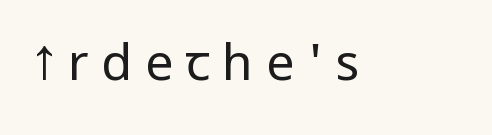
Is the stroke heavy? The answer is a plain regular-or-lighter. The letters stand upright; this is a roman face. Underline: absent. In terms of letterform style, serifs are entirely absent. A typesetter would call this proportional, since set widths differ per character. Each word looks stretched out because of the extra space between its letters.
